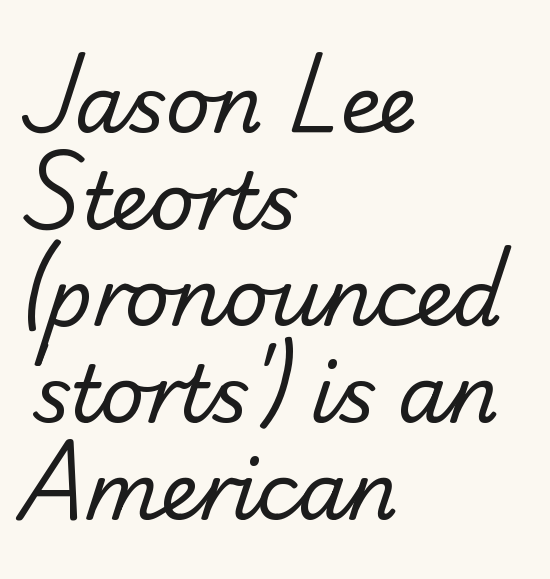
Q: Is the text bold? A: No.
Q: Is the typeface a serif or a sans-serif typeface? A: Sans-serif.
Q: Is the text underlined? A: No.
Q: How is the paragraph aligned? A: Left-aligned.
Q: Is the spacing between letters normal or unusually wide? A: Normal.
Q: Width (condensed, normal, or wide)? A: Normal.
Q: Stroke contrast? A: Low.
Q: x-height? A: Small.
Q: Monospaced? A: No.
